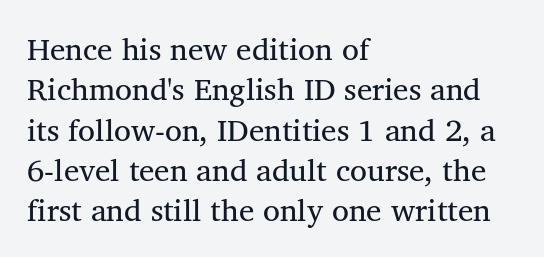
The lines in this sample share a left origin and differ only in where they stop. A typesetter would label this face a serif. Has an underline been added? It has not. Students, observe: this is what conventionally led text looks like. This sample uses an upright cut, with every glyph sitting square on the baseline.
